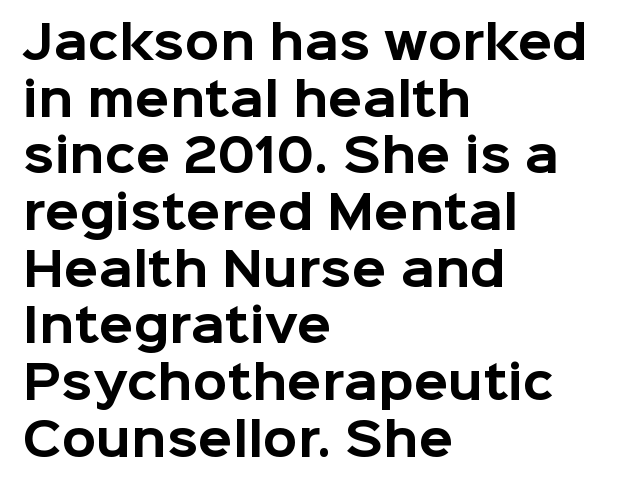
{"serif": "no", "italic": "no", "bold": "yes", "weight": "bold", "width": "normal", "stroke_contrast": "low", "x_height": "medium", "monospaced": "no", "underline": "no", "align": "left", "line_spacing": "normal", "line_spacing_ratio": 1.26, "letter_spacing": "normal", "letter_spacing_em": 0.0, "glyph_px": 45}
